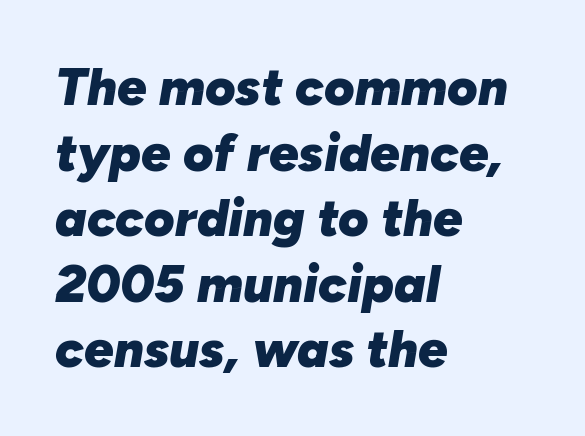
{"italic": "yes", "lean": "right", "slant_degrees": 10, "bold": "yes", "weight": "heavy", "width": "normal", "stroke_contrast": "low", "x_height": "medium", "monospaced": "no", "underline": "no", "align": "left", "line_spacing": "normal", "line_spacing_ratio": 1.26, "letter_spacing": "normal", "letter_spacing_em": 0.0, "glyph_px": 52}
